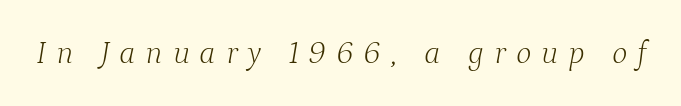
Q: Is the text bold? A: No.
Q: Is the text italic (slanted)? A: Yes, it leans right by about 9 degrees.
Q: Is the typeface a serif or a sans-serif typeface? A: Serif.
Q: Is the text underlined? A: No.
Q: Is the spacing between letters normal or unusually wide? A: Unusually wide.
Q: Width (condensed, normal, or wide)? A: Normal.
Q: Stroke contrast? A: Low.
Q: x-height? A: Medium.
Q: Monospaced? A: No.
